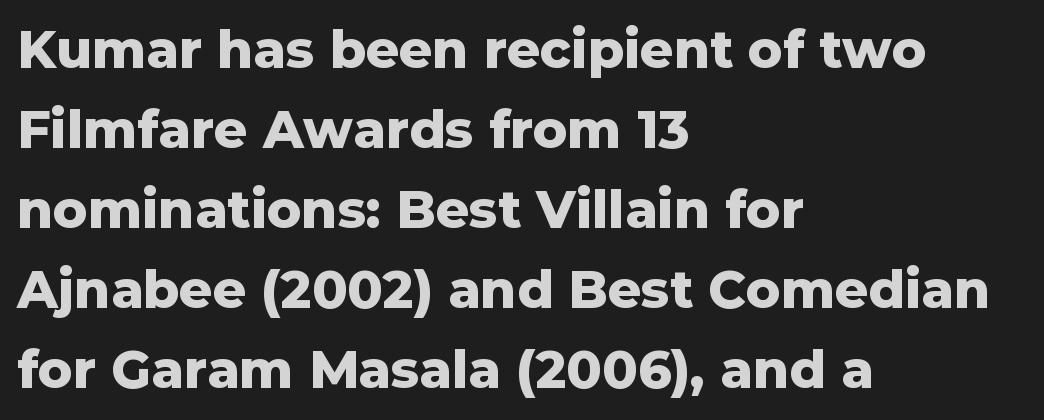
A typesetter would call this leading conventional body-copy spacing. Character widths vary here, with narrow letters taking less room than wide ones. Layout note: lines flush left. The foot of each line stays bare and open.
